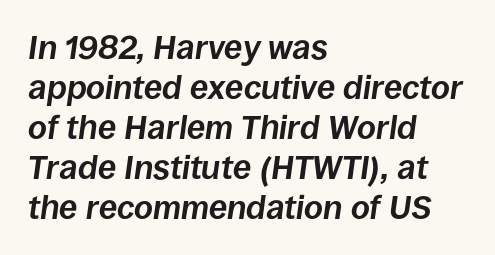
The image shows 33 px bold type, italic (leaning right); set left-aligned, line spacing 1.21x, normal letter spacing, not underlined; low stroke contrast and a large x-height.
